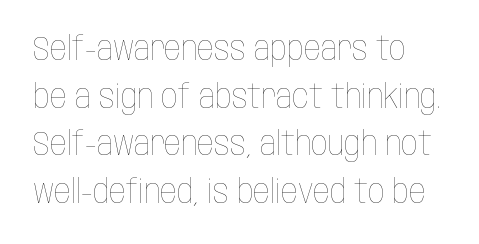
{"italic": "no", "bold": "no", "weight": "thin", "width": "condensed", "stroke_contrast": "low", "x_height": "large", "monospaced": "no", "underline": "no", "line_spacing": "normal", "line_spacing_ratio": 1.44, "letter_spacing": "normal", "letter_spacing_em": 0.0, "glyph_px": 33}
